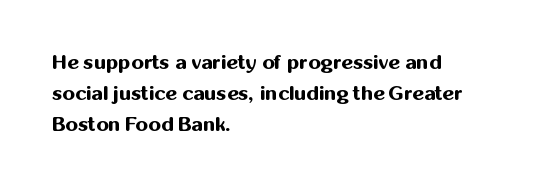
A student would call this left alignment; a typographer would say flush left, rag right. Any mark beneath the type? The region is blank. A dark, heavy texture on the line: the type is bold. The leading is moderate, giving the passage an even texture. The gaps between neighbouring characters are ordinary and unremarkable. The axis of the letterforms is exactly vertical.
